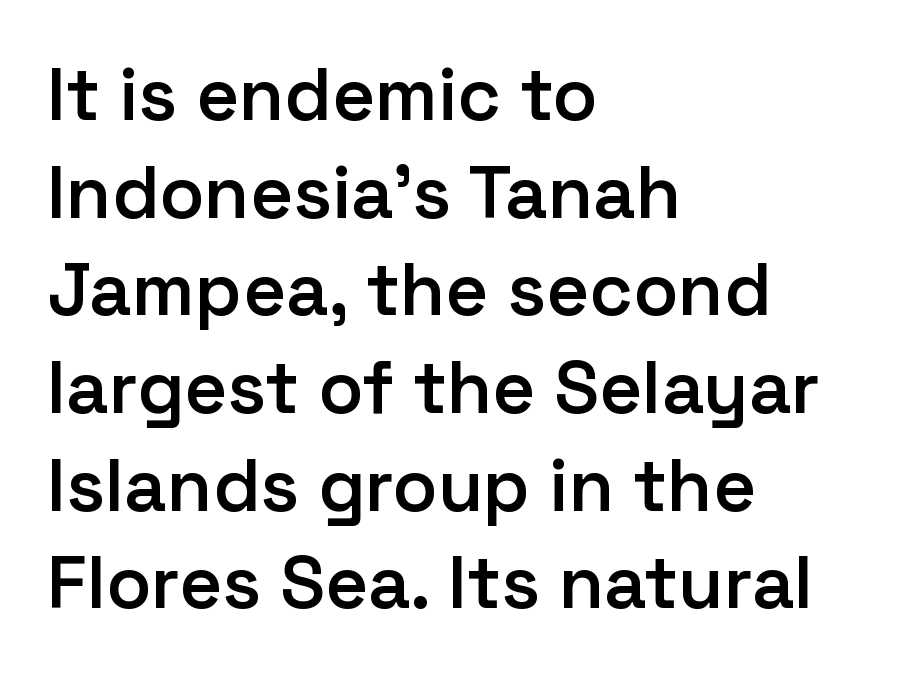
Tracking value appears to be zero — textbook default spacing. This rendering uses left alignment, leaving the right contour irregular. Check under the words: just untouched page. These lines sit exactly where default settings would place them.
